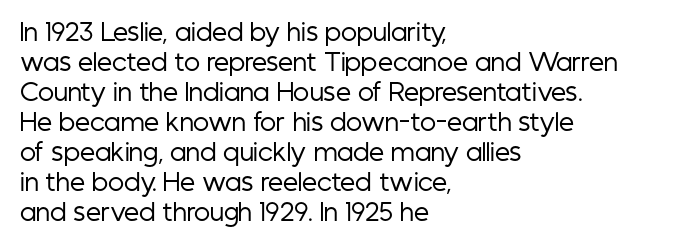
{"italic": "no", "bold": "no", "underline": "no", "align": "left", "line_spacing": "normal", "line_spacing_ratio": 1.25, "letter_spacing": "normal", "letter_spacing_em": 0.0, "glyph_px": 24}
